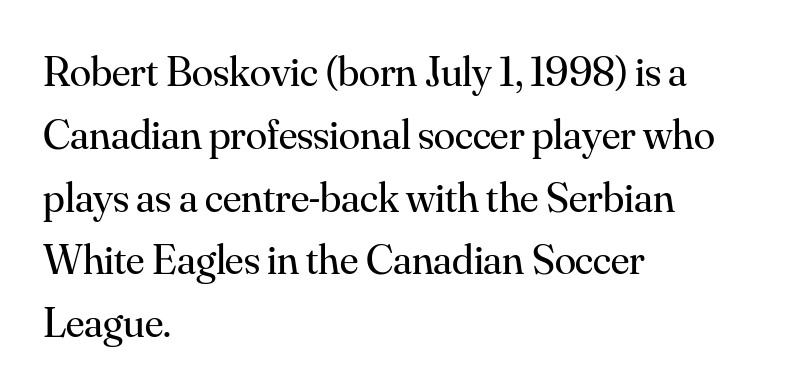
The image shows 43 px regular-weight serif type, upright; set left-aligned, normal line spacing (1.46x), normal letter spacing, not underlined; medium stroke contrast and a small x-height.
